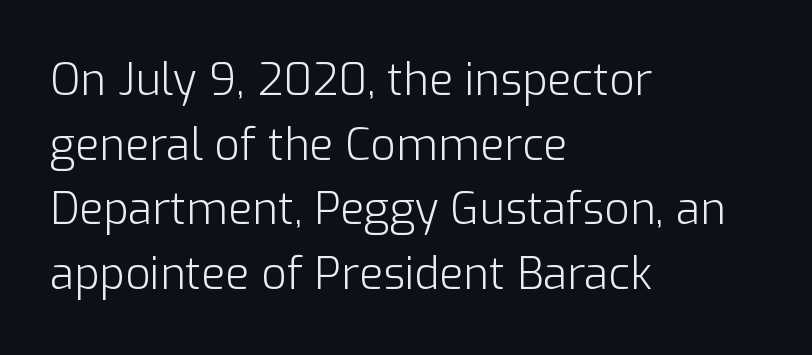
Students, note that the glyphs here touch the page at normal intervals. Compared with a centered layout, this one pins lines to the left instead. This block has exactly the height ordinary leading produces. The glyphs in this specimen are sans serif. Tall strokes in this sample are plumb rather than angled. Think of a printed novel: that variable character pitch is what you see here.
